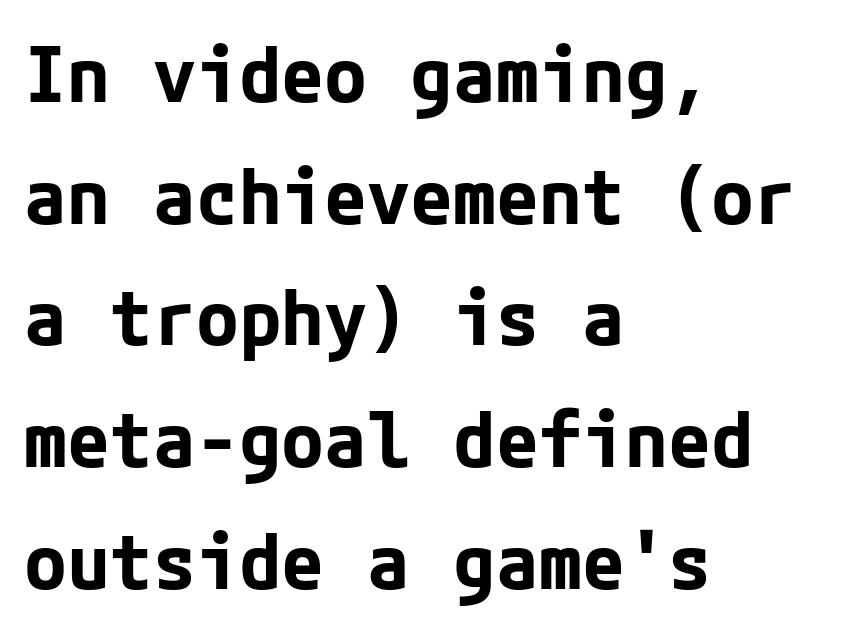
{"serif": "no", "italic": "no", "bold": "yes", "weight": "bold", "width": "normal", "stroke_contrast": "low", "x_height": "medium", "underline": "no", "align": "left", "line_spacing": "normal", "line_spacing_ratio": 1.56, "letter_spacing": "normal", "letter_spacing_em": 0.0, "glyph_px": 78}
